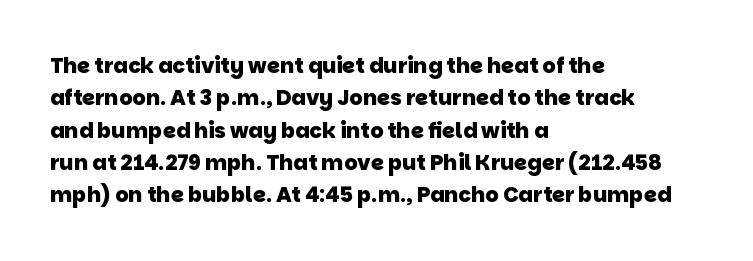
{"bold": "yes", "underline": "no", "align": "left", "line_spacing": "normal", "line_spacing_ratio": 1.54, "letter_spacing": "normal", "letter_spacing_em": 0.0, "glyph_px": 21}
